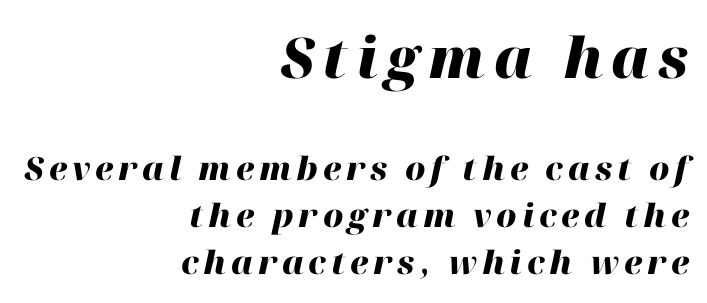
The image shows 56 px heavy type, italic (leaning right); set right-aligned, normal line spacing (1.47x), not underlined; the first (top) block is 1.75x larger; high stroke contrast and a medium x-height.
